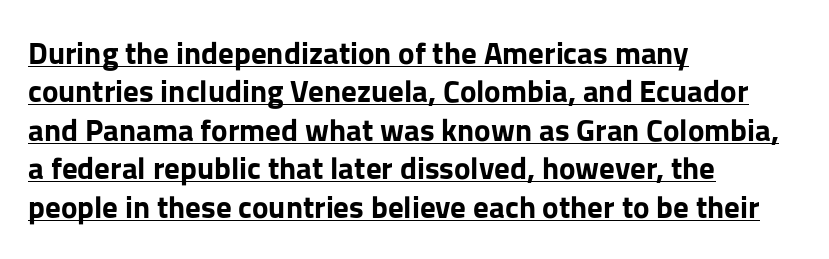
This rendering leaves character spacing at its baseline value. Character widths vary here, with narrow letters taking less room than wide ones. Horizontally, the lines are justified to the leading edge only. Every stem runs plumb, perpendicular to the baseline. The sample's only ornament is a line tracing under the words. This sample uses a sans-serif face.
